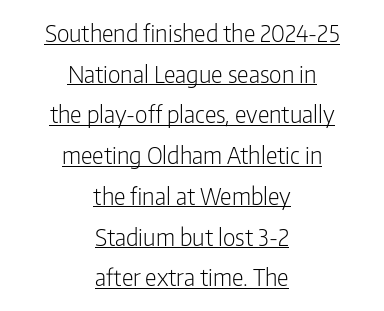
The image shows 23 px text type, upright; set centered, line spacing 1.77x, normal letter spacing, underlined.
